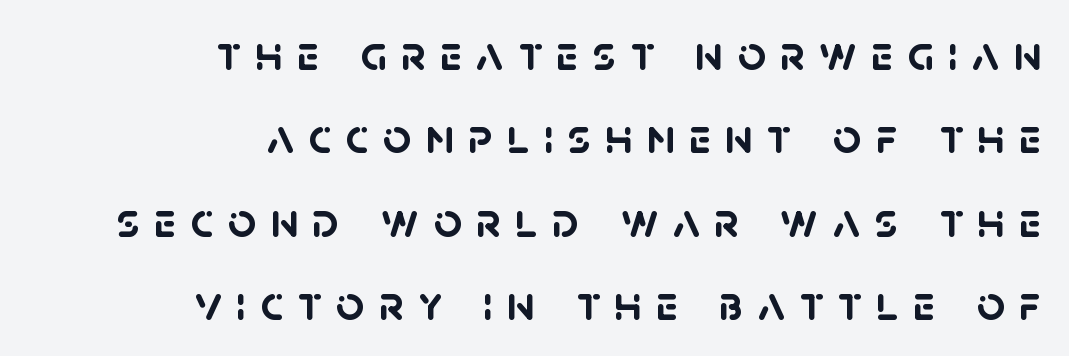
Q: Is the text bold? A: Yes.
Q: Is the typeface a serif or a sans-serif typeface? A: Sans-serif.
Q: Is the text underlined? A: No.
Q: How is the paragraph aligned? A: Right-aligned.
Q: Is the spacing between letters normal or unusually wide? A: Unusually wide.
Q: Is the spacing between lines tight, normal or loose? A: Normal.
Q: Width (condensed, normal, or wide)? A: Normal.
Q: Stroke contrast? A: Low.
Q: x-height? A: Large.
Q: Monospaced? A: No.
